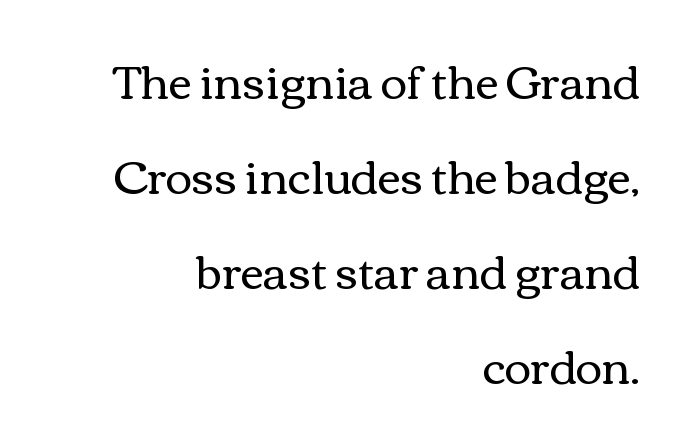
Q: Is the text bold? A: No.
Q: Is the text italic (slanted)? A: No, it is upright.
Q: Is the text underlined? A: No.
Q: How is the paragraph aligned? A: Right-aligned.
Q: Is the spacing between letters normal or unusually wide? A: Normal.
Q: Is the spacing between lines tight, normal or loose? A: Loose.
Q: Width (condensed, normal, or wide)? A: Wide.
Q: x-height? A: Medium.
Q: Monospaced? A: No.
